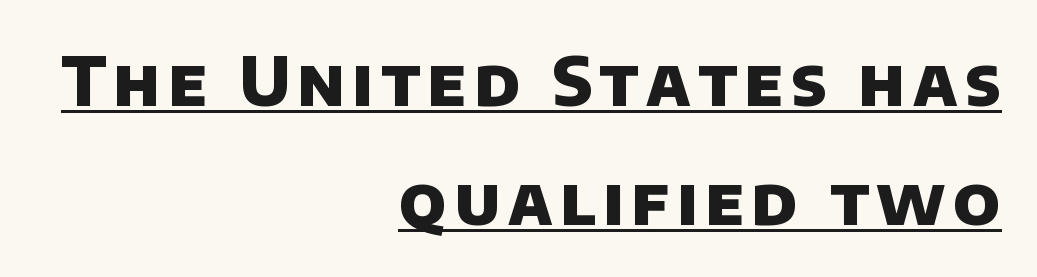
{"serif": "no", "bold": "yes", "weight": "heavy", "width": "normal", "stroke_contrast": "low", "x_height": "large", "monospaced": "no", "underline": "yes", "align": "right", "line_spacing_ratio": 1.78, "glyph_px": 67}
